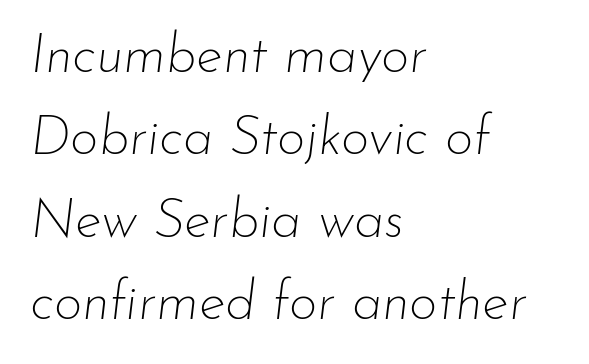
{"italic": "yes", "lean": "right", "slant_degrees": 7, "bold": "no", "weight": "thin", "width": "normal", "stroke_contrast": "low", "x_height": "small", "monospaced": "no", "underline": "no", "align": "left", "line_spacing": "normal", "line_spacing_ratio": 1.5, "letter_spacing": "normal", "letter_spacing_em": 0.0, "glyph_px": 55}
